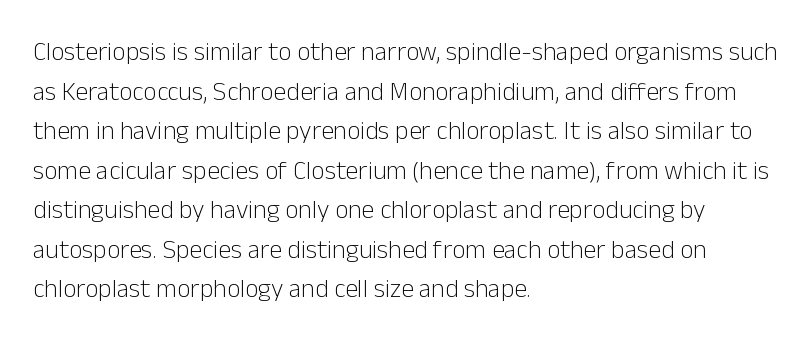
The image shows 26 px text type, upright; set left-aligned, normal line spacing (1.52x), normal letter spacing, not underlined.
